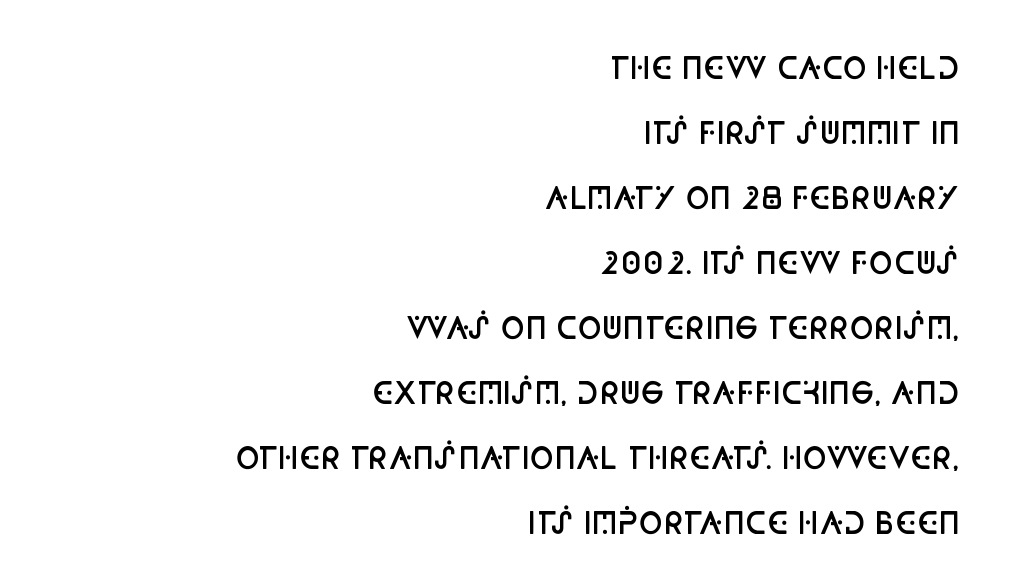
The image shows 29 px semibold, condensed sans-serif type, upright; set right-aligned, loose line spacing (2.24x), normal letter spacing, not underlined; low stroke contrast and a large x-height.
